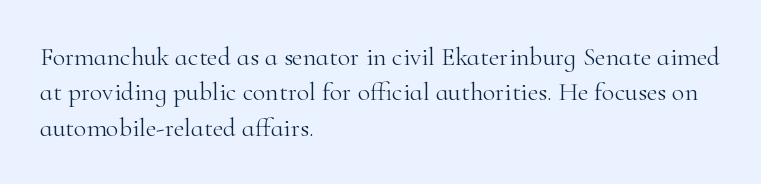
The image shows 26 px text type, upright; set left-aligned, normal line spacing (1.36x), normal letter spacing, not underlined.
